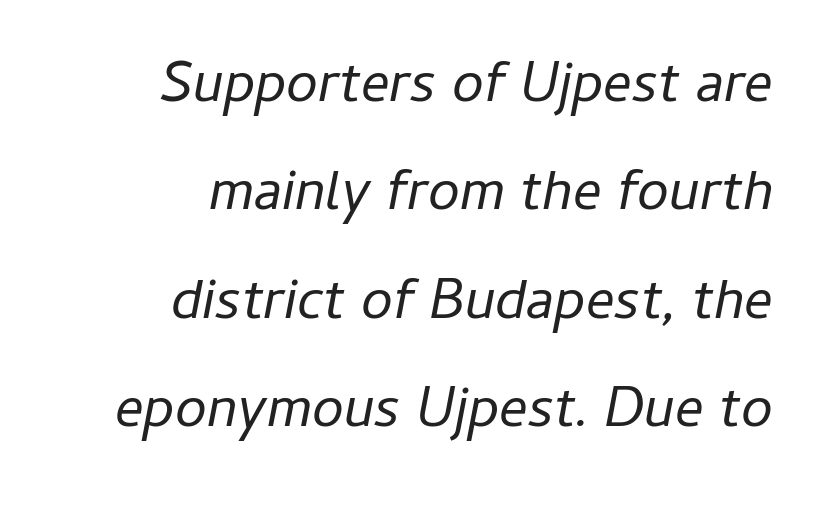
Q: Is the text bold? A: No.
Q: Is the text italic (slanted)? A: Yes, it leans right by about 11 degrees.
Q: Is the text underlined? A: No.
Q: How is the paragraph aligned? A: Right-aligned.
Q: Is the spacing between letters normal or unusually wide? A: Normal.
Q: Is the spacing between lines tight, normal or loose? A: Loose.
Q: Width (condensed, normal, or wide)? A: Normal.
Q: Stroke contrast? A: Low.
Q: x-height? A: Medium.
Q: Monospaced? A: No.
